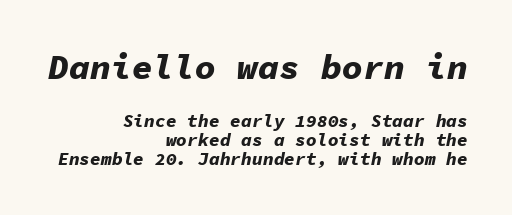
Weight: bold. How are the letters spaced? Ordinarily, with no added tracking. Caption: multi-line text, flush right, ragged left. The space beneath each line is pristine and unruled. Characters are canted at an angle relative to the baseline's perpendicular.
